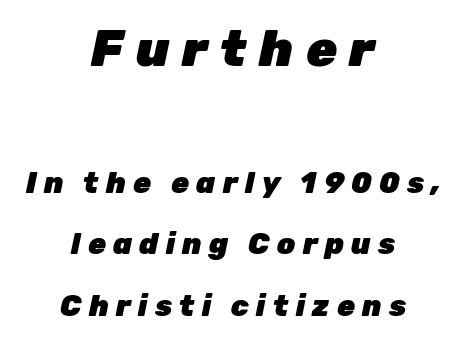
No word sits above an underline. The font's italic variant was chosen for this text. The font is running at its bold setting. Compared with typical body copy, the letter spacing here is much looser. Centered paragraph, ragged on both sides. This block would shrink considerably if given ordinary leading; it's expanded now.
